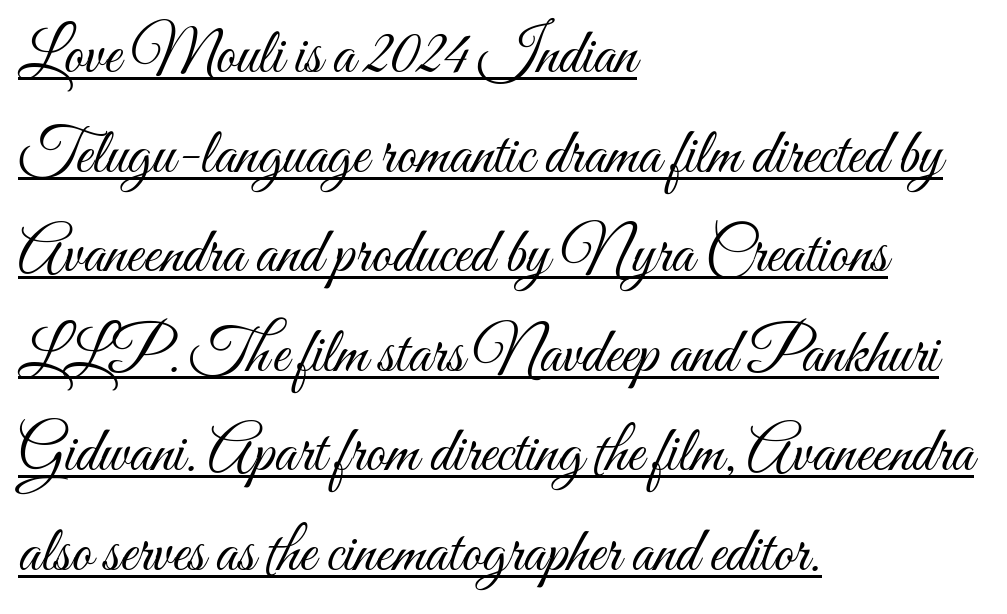
Q: Is the text bold? A: No.
Q: Is the text italic (slanted)? A: Yes.
Q: Is the text underlined? A: Yes.
Q: How is the paragraph aligned? A: Left-aligned.
Q: Is the spacing between letters normal or unusually wide? A: Normal.
Q: Is the spacing between lines tight, normal or loose? A: Normal.
Q: Width (condensed, normal, or wide)? A: Condensed.
Q: Stroke contrast? A: Medium.
Q: x-height? A: Small.
Q: Monospaced? A: No.
